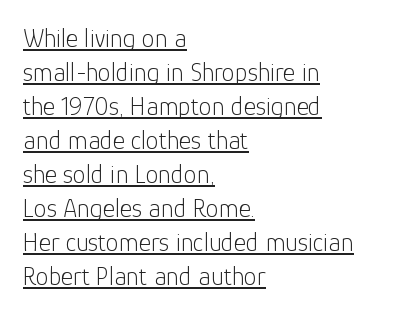
Q: Is the text bold? A: No.
Q: Is the text italic (slanted)? A: No, it is upright.
Q: Is the text underlined? A: Yes.
Q: How is the paragraph aligned? A: Left-aligned.
Q: Is the spacing between letters normal or unusually wide? A: Normal.
Q: Is the spacing between lines tight, normal or loose? A: Normal.
